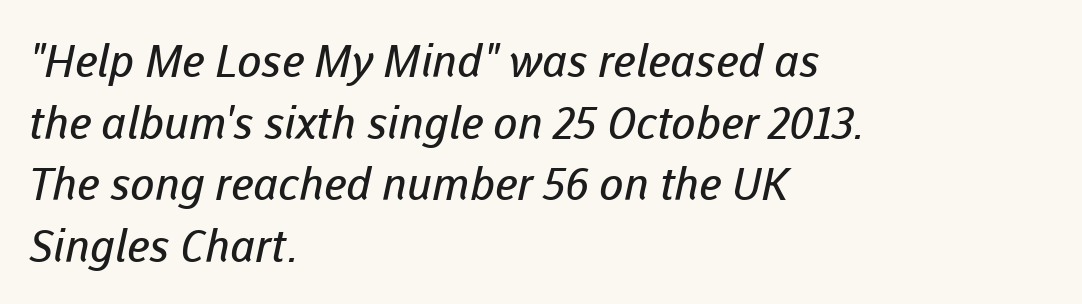
Horizontal alignment here is leftward, the default for most running prose. Note the varied advance widths — an 'i' is clearly narrower than an 'm'. The foot of each line stays bare and open. The face looks like a standard text weight, possibly lighter. Notice how descenders clear the ascenders below comfortably — that's standard leading.
